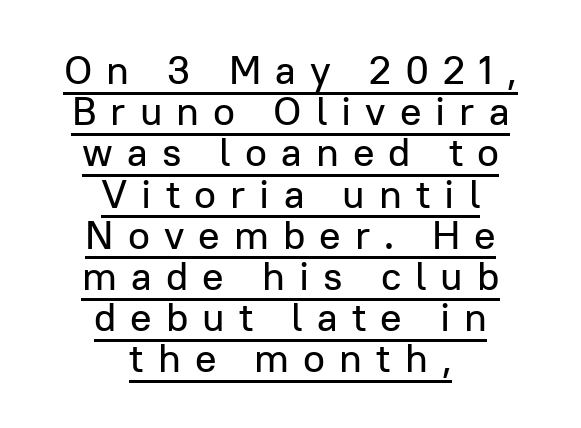
Q: Is the text italic (slanted)? A: No, it is upright.
Q: Is the typeface a serif or a sans-serif typeface? A: Sans-serif.
Q: Is the text underlined? A: Yes.
Q: How is the paragraph aligned? A: Centered.
Q: Is the spacing between letters normal or unusually wide? A: Unusually wide.
Q: Is the spacing between lines tight, normal or loose? A: Tight.
Q: Width (condensed, normal, or wide)? A: Normal.
Q: Stroke contrast? A: Low.
Q: x-height? A: Medium.
Q: Monospaced? A: No.
